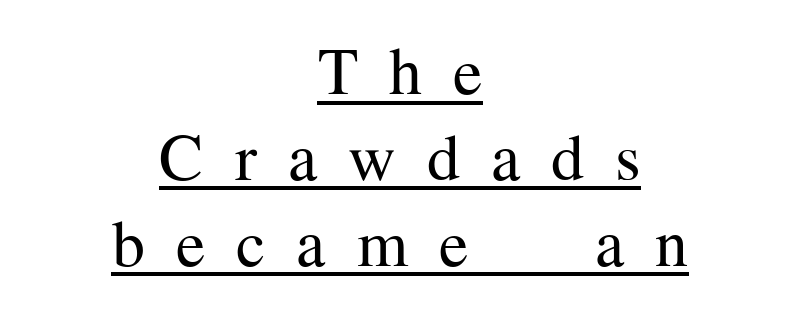
Q: Is the text bold? A: No.
Q: Is the text italic (slanted)? A: No, it is upright.
Q: Is the typeface a serif or a sans-serif typeface? A: Serif.
Q: Is the text underlined? A: Yes.
Q: How is the paragraph aligned? A: Centered.
Q: Is the spacing between letters normal or unusually wide? A: Unusually wide.
Q: Is the spacing between lines tight, normal or loose? A: Normal.
Q: Width (condensed, normal, or wide)? A: Normal.
Q: Stroke contrast? A: Medium.
Q: x-height? A: Medium.
Q: Monospaced? A: No.
